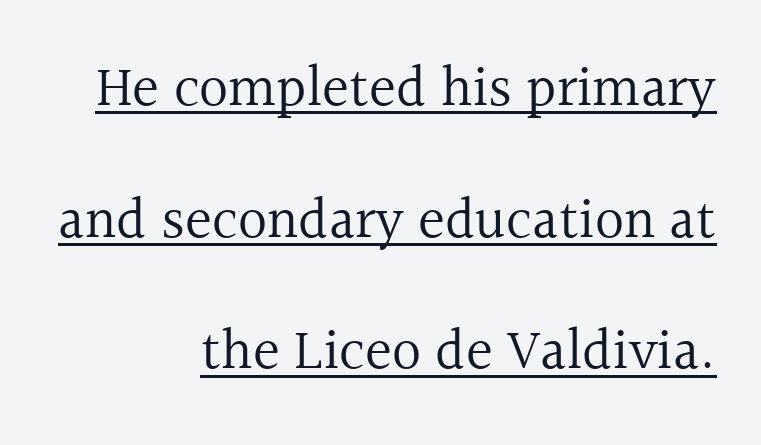
The image shows 57 px regular-weight serif type, upright; set right-aligned, loose line spacing (2.31x), normal letter spacing, underlined; a medium x-height.
